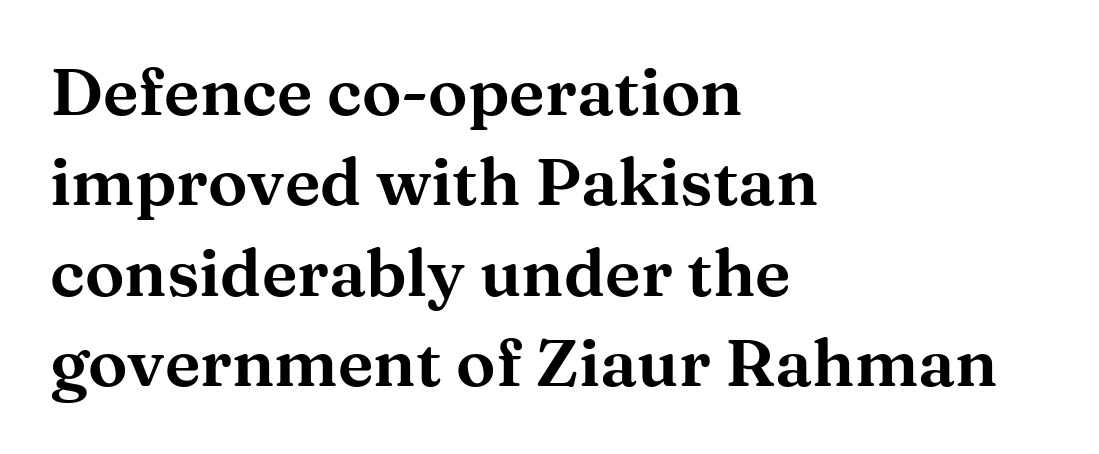
The image shows 66 px wide serif type, upright; set left-aligned, normal line spacing (1.37x), normal letter spacing, not underlined; medium stroke contrast and a medium x-height.
